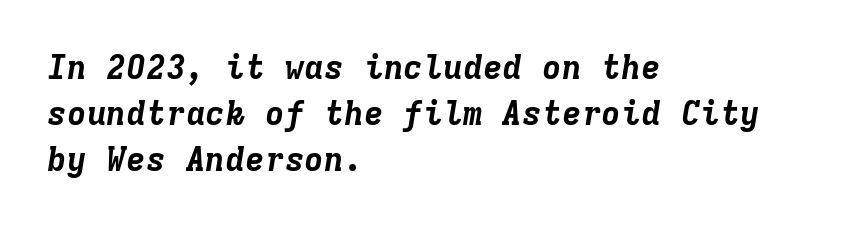
The image shows 33 px bold type, italic (leaning right), monospaced; set left-aligned, normal line spacing (1.4x), normal letter spacing, not underlined; low stroke contrast and a medium x-height.
